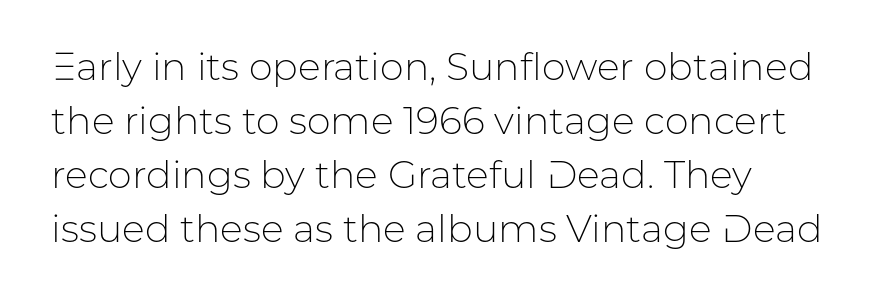
Q: Is the text bold? A: No.
Q: Is the text italic (slanted)? A: No, it is upright.
Q: Is the typeface a serif or a sans-serif typeface? A: Sans-serif.
Q: Is the text underlined? A: No.
Q: Is the spacing between letters normal or unusually wide? A: Normal.
Q: Is the spacing between lines tight, normal or loose? A: Normal.
Q: Width (condensed, normal, or wide)? A: Normal.
Q: Stroke contrast? A: Low.
Q: x-height? A: Medium.
Q: Monospaced? A: No.
